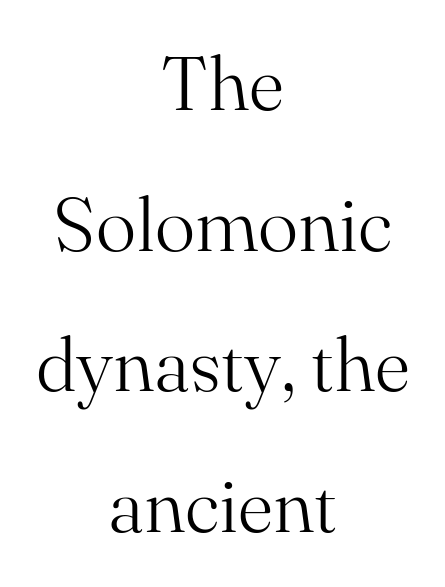
The image shows 76 px light serif type, upright; set centered, line spacing 1.85x, normal letter spacing, not underlined; medium stroke contrast and a small x-height.
